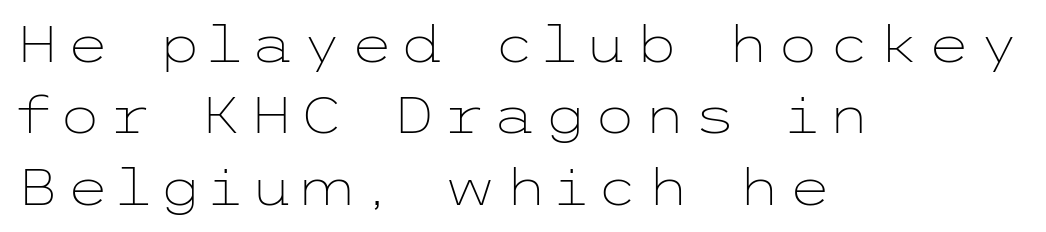
Q: Is the text bold? A: No.
Q: Is the text italic (slanted)? A: No, it is upright.
Q: Is the typeface a serif or a sans-serif typeface? A: Sans-serif.
Q: Is the text underlined? A: No.
Q: How is the paragraph aligned? A: Left-aligned.
Q: Is the spacing between lines tight, normal or loose? A: Normal.
Q: Width (condensed, normal, or wide)? A: Wide.
Q: Stroke contrast? A: Low.
Q: x-height? A: Medium.
